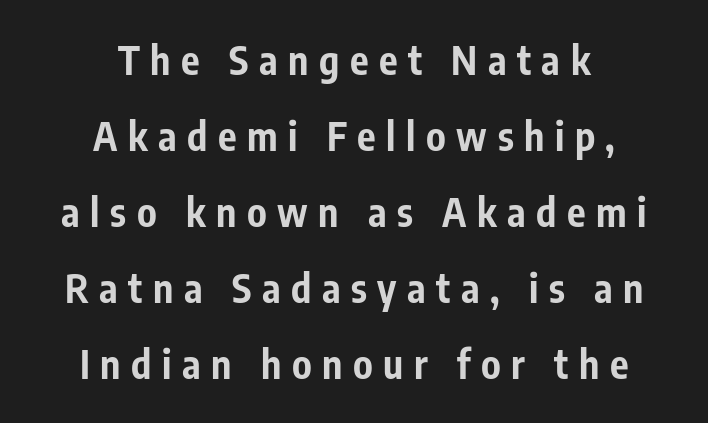
The image shows 39 px bold, condensed sans-serif type, upright; set centered, loose line spacing (1.95x), unusually wide letter spacing (+0.27 em), not underlined; low stroke contrast and a medium x-height.
